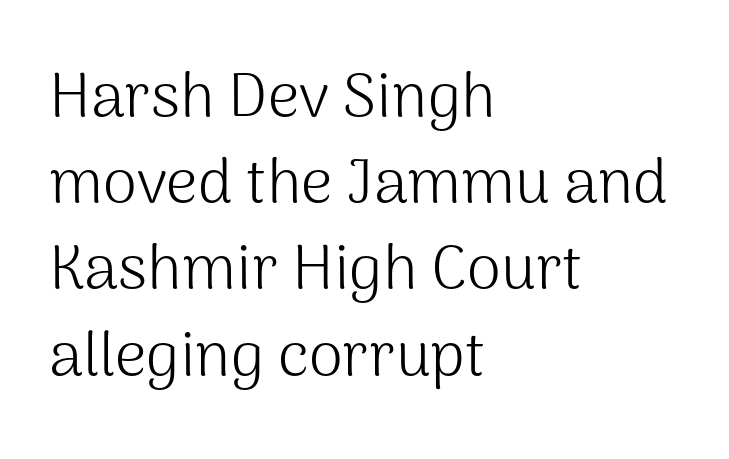
The image shows 62 px light sans-serif type, upright; set left-aligned, normal line spacing (1.39x), normal letter spacing, not underlined; medium stroke contrast and a medium x-height.
